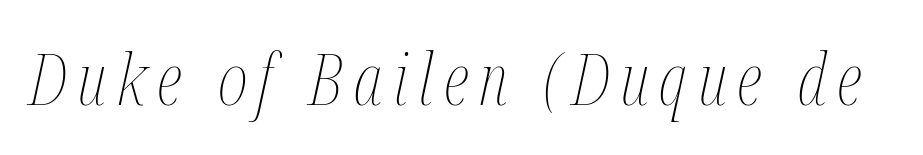
The image shows 72 px thin, condensed type, italic (leaning right); set not underlined; medium stroke contrast and a medium x-height.
